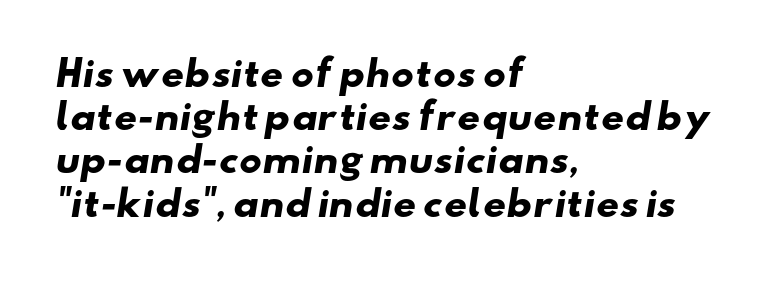
{"serif": "no", "bold": "yes", "weight": "heavy", "width": "wide", "stroke_contrast": "low", "x_height": "small", "monospaced": "no", "underline": "no", "align": "left", "line_spacing_ratio": 1.2, "letter_spacing": "normal", "letter_spacing_em": 0.0, "glyph_px": 36}
